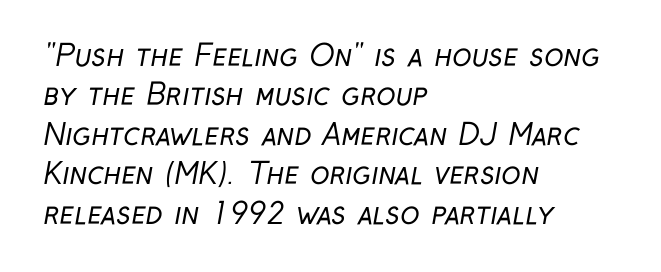
{"serif": "no", "bold": "no", "weight": "regular", "width": "condensed", "stroke_contrast": "low", "x_height": "medium", "monospaced": "no", "underline": "no", "align": "left", "line_spacing": "normal", "line_spacing_ratio": 1.36, "letter_spacing": "normal", "letter_spacing_em": 0.0, "glyph_px": 29}
